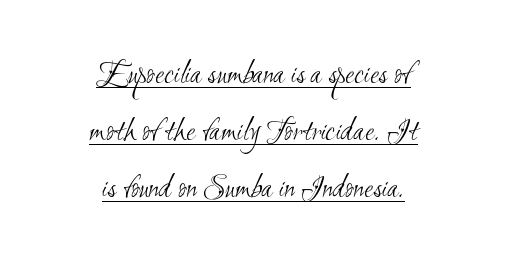
Q: Is the text bold? A: No.
Q: Is the typeface a serif or a sans-serif typeface? A: Sans-serif.
Q: Is the text underlined? A: Yes.
Q: How is the paragraph aligned? A: Centered.
Q: Is the spacing between letters normal or unusually wide? A: Normal.
Q: Width (condensed, normal, or wide)? A: Condensed.
Q: Stroke contrast? A: Medium.
Q: x-height? A: Small.
Q: Monospaced? A: No.
